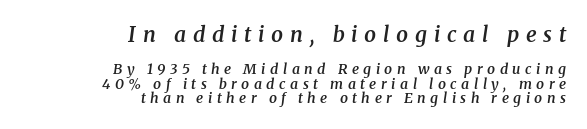
{"italic": "yes", "lean": "right", "slant_degrees": 8, "bold": "semi", "underline": "no", "align": "right", "line_spacing": "tight", "line_spacing_ratio": 1.05, "letter_spacing": "wide", "letter_spacing_em": 0.32, "larger_block": "first", "size_ratio": 1.5, "glyph_px": 21}
